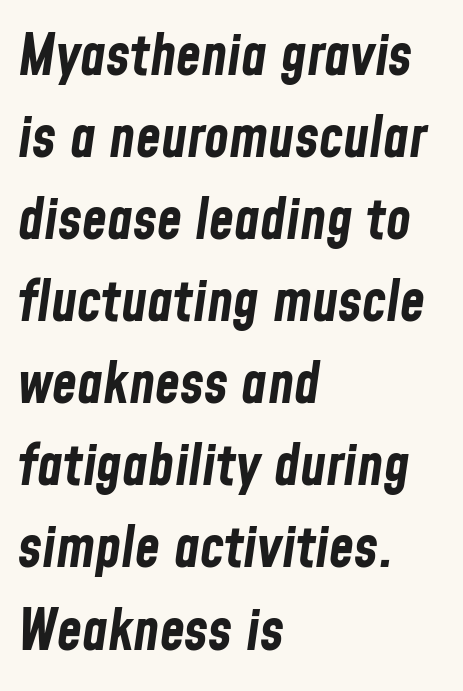
{"italic": "yes", "lean": "right", "slant_degrees": 8, "bold": "yes", "weight": "bold", "width": "condensed", "stroke_contrast": "low", "x_height": "medium", "monospaced": "no", "underline": "no", "align": "left", "line_spacing": "normal", "line_spacing_ratio": 1.44, "letter_spacing": "normal", "letter_spacing_em": 0.0, "glyph_px": 57}
